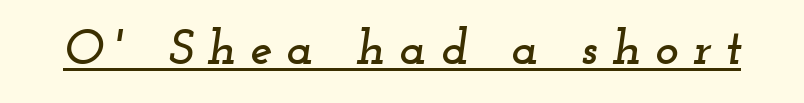
The image shows 50 px wide serif type, italic (leaning right); set unusually wide letter spacing (+0.28 em), underlined; low stroke contrast and a small x-height.
